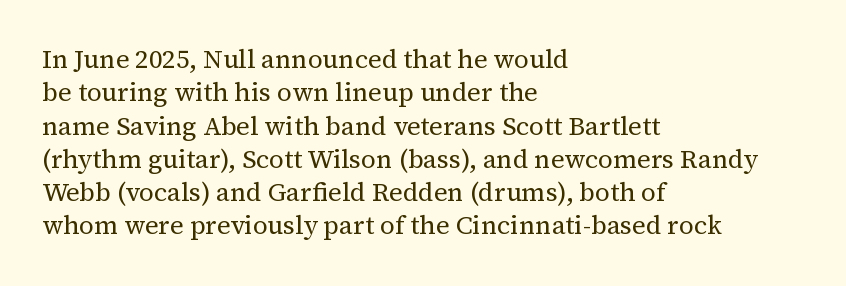
The image shows 26 px text type, upright; set left-aligned, normal line spacing (1.28x), normal letter spacing, not underlined.
